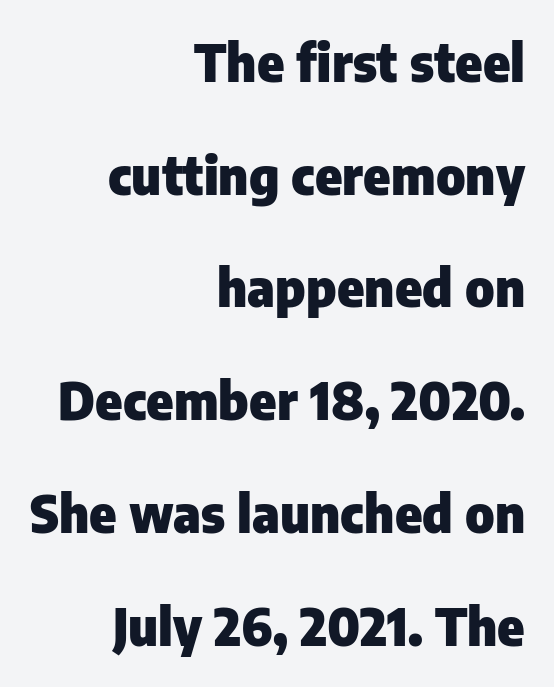
Do the characters align in a grid? No, the font is proportional. Descenders are the only things crossing below the line. Every stem runs plumb, perpendicular to the baseline. I'd describe the lettering as bold — thick and assertive.
